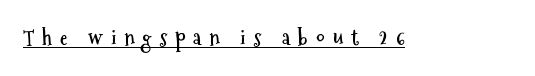
The image shows 21 px bold type, upright; set unusually wide letter spacing (+0.38 em), underlined.
